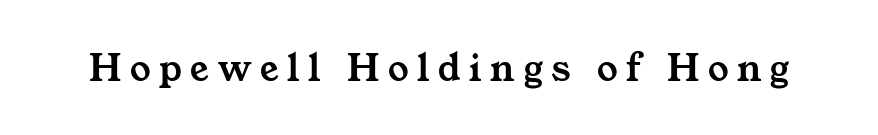
The image shows 41 px wide serif type; set unusually wide letter spacing (+0.21 em), not underlined; medium stroke contrast and a medium x-height.
